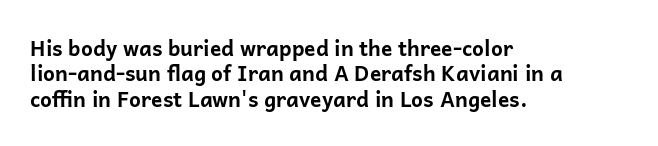
The image shows 21 px bold type, upright; set left-aligned, line spacing 1.21x, normal letter spacing, not underlined.
